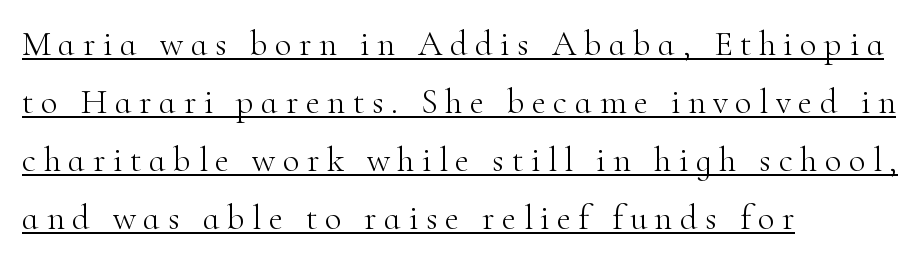
Q: Is the text bold? A: No.
Q: Is the text italic (slanted)? A: No, it is upright.
Q: Is the typeface a serif or a sans-serif typeface? A: Serif.
Q: Is the text underlined? A: Yes.
Q: How is the paragraph aligned? A: Left-aligned.
Q: Is the spacing between letters normal or unusually wide? A: Unusually wide.
Q: Is the spacing between lines tight, normal or loose? A: Normal.
Q: Width (condensed, normal, or wide)? A: Normal.
Q: Stroke contrast? A: High.
Q: x-height? A: Small.
Q: Monospaced? A: No.
